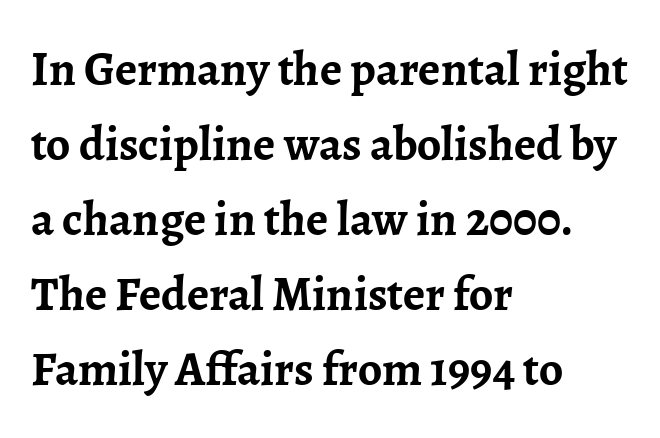
The image shows 48 px semibold serif type, upright; set left-aligned, normal line spacing (1.56x), normal letter spacing, not underlined; low stroke contrast and a medium x-height.
